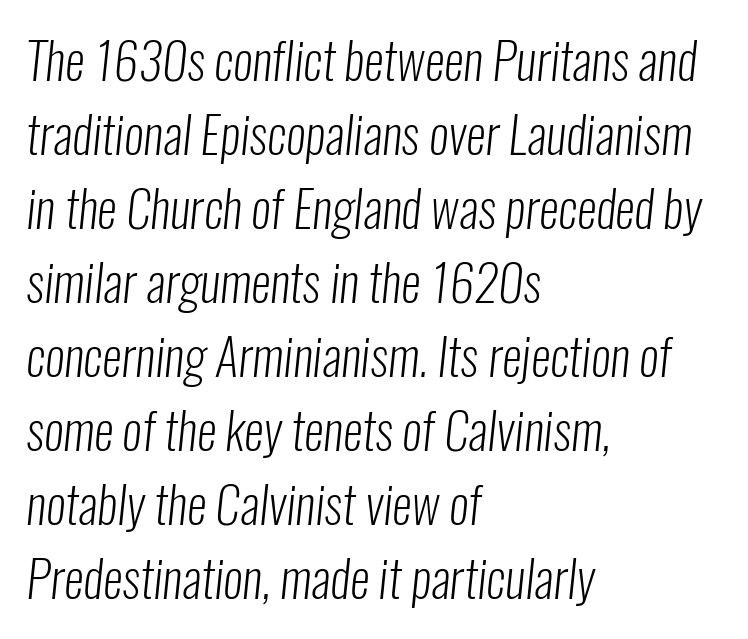
{"serif": "no", "bold": "no", "weight": "light", "width": "condensed", "stroke_contrast": "low", "x_height": "medium", "monospaced": "no", "underline": "no", "align": "left", "line_spacing": "normal", "line_spacing_ratio": 1.48, "letter_spacing": "normal", "letter_spacing_em": 0.0, "glyph_px": 50}
